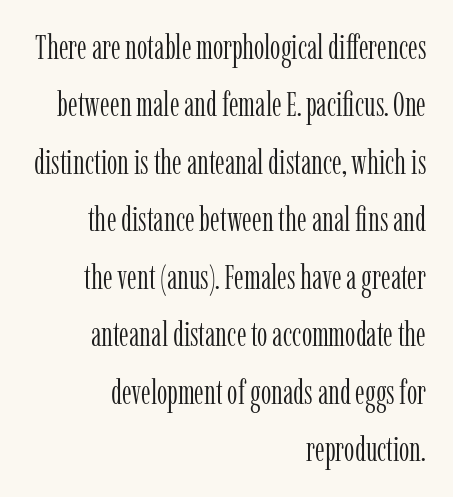
{"serif": "yes", "italic": "no", "bold": "no", "weight": "light", "width": "condensed", "stroke_contrast": "low", "x_height": "medium", "monospaced": "no", "underline": "no", "align": "right", "line_spacing_ratio": 1.74, "letter_spacing": "normal", "letter_spacing_em": 0.0, "glyph_px": 33}
